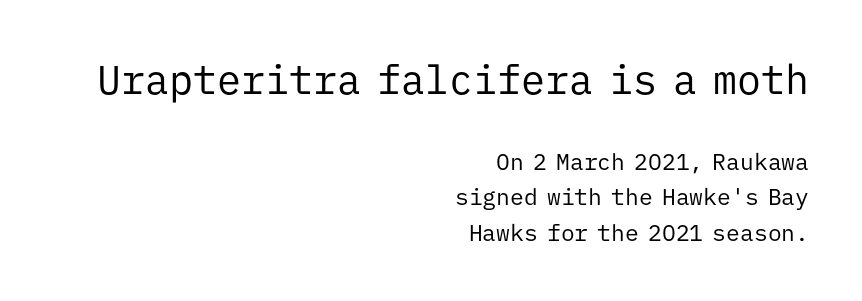
Q: Is the text bold? A: No.
Q: Is the text italic (slanted)? A: No, it is upright.
Q: Is the typeface a serif or a sans-serif typeface? A: Sans-serif.
Q: Is the text underlined? A: No.
Q: How is the paragraph aligned? A: Right-aligned.
Q: Is the spacing between letters normal or unusually wide? A: Normal.
Q: Is the spacing between lines tight, normal or loose? A: Normal.
Q: Which block of text is set in a larger size, the first (top) or the second (bottom)? A: The first (top) one.
Q: Width (condensed, normal, or wide)? A: Normal.
Q: Stroke contrast? A: Low.
Q: x-height? A: Medium.
Q: Monospaced? A: Yes.
